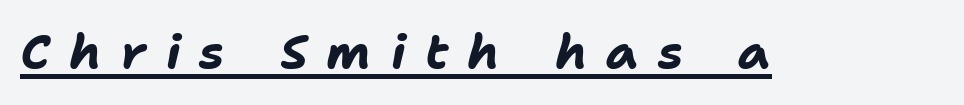
The image shows 48 px bold type, italic (leaning right); set unusually wide letter spacing (+0.4 em), underlined; low stroke contrast and a medium x-height.
